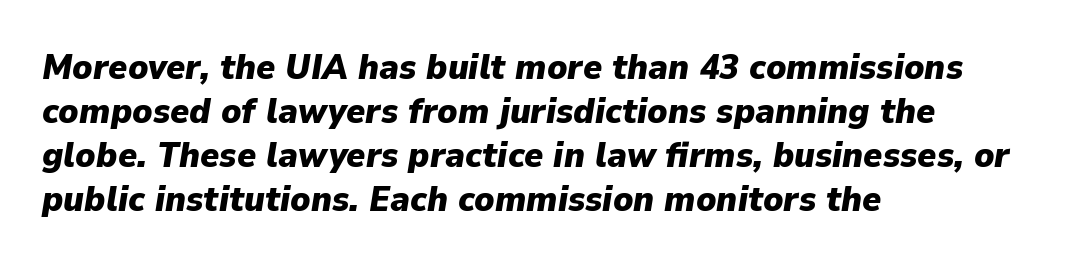
{"italic": "yes", "lean": "right", "slant_degrees": 9, "bold": "yes", "weight": "heavy", "width": "normal", "stroke_contrast": "low", "x_height": "medium", "monospaced": "no", "underline": "no", "align": "left", "line_spacing_ratio": 1.22, "letter_spacing": "normal", "letter_spacing_em": 0.0, "glyph_px": 36}
